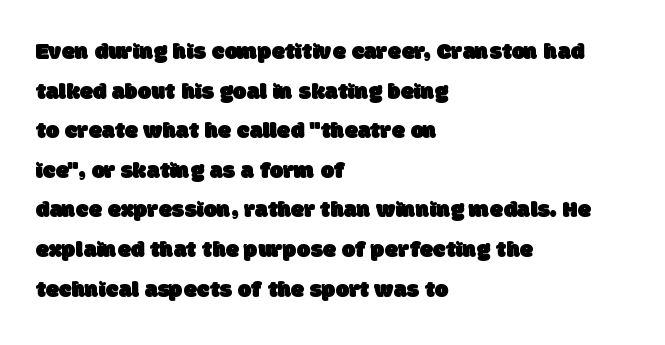
{"underline": "no", "align": "left", "line_spacing": "normal", "line_spacing_ratio": 1.65, "letter_spacing": "normal", "letter_spacing_em": 0.0, "glyph_px": 24}
